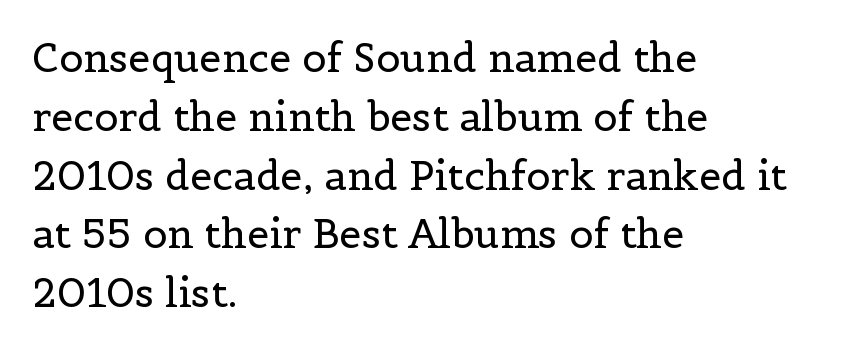
Q: Is the text bold? A: No.
Q: Is the text italic (slanted)? A: No, it is upright.
Q: Is the typeface a serif or a sans-serif typeface? A: Serif.
Q: Is the text underlined? A: No.
Q: How is the paragraph aligned? A: Left-aligned.
Q: Is the spacing between letters normal or unusually wide? A: Normal.
Q: Is the spacing between lines tight, normal or loose? A: Normal.
Q: Width (condensed, normal, or wide)? A: Normal.
Q: x-height? A: Medium.
Q: Monospaced? A: No.
